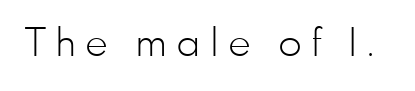
The space beneath each line is pristine and unruled. The typeface has the unassuming heft of standard copy or less. Look at the tracking — it's clearly loosened, letters drifting apart. This is sans-serif lettering, the kind often seen on screens and signage.
